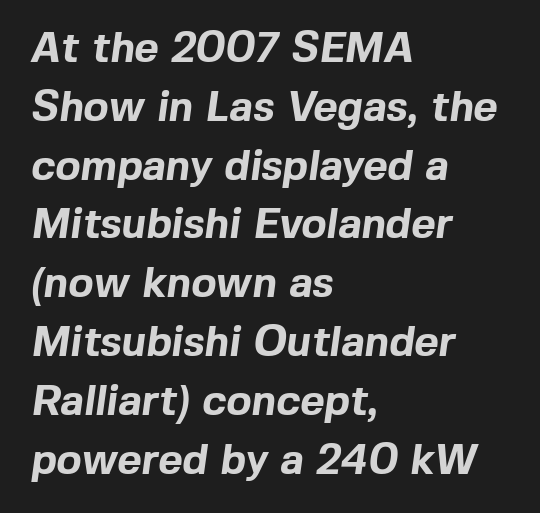
Weight check: bold — yes, fully. Leading matches the norm, producing a regular column. Letterform terminals end flat and unadorned throughout the passage. Layout note: lines flush left. The letters advance in unequal steps, a hallmark of proportional type. The gap between lines stays unmarked.
